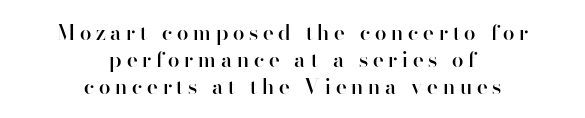
A fair bit of extra ink — the face is semibold, not bold. A typesetter would call this heavily tracked-out type. This rendering features lettering with no underline. Italic? Not at all — the glyphs are vertical. Centered paragraph, ragged on both sides. In terms of leading, this rendering sits right in the middle.
